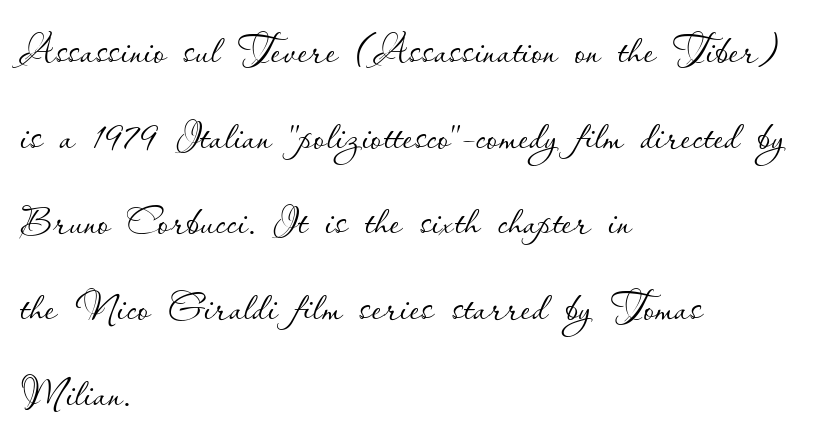
{"bold": "no", "weight": "thin", "width": "normal", "stroke_contrast": "low", "x_height": "small", "monospaced": "no", "underline": "no", "align": "left", "line_spacing": "normal", "line_spacing_ratio": 1.53, "letter_spacing": "normal", "letter_spacing_em": 0.0, "glyph_px": 56}
